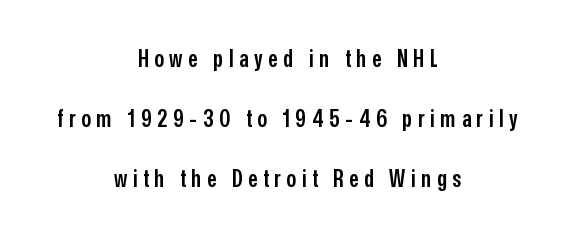
{"italic": "no", "bold": "semi", "underline": "no", "align": "center", "line_spacing": "loose", "line_spacing_ratio": 2.49, "letter_spacing": "wide", "letter_spacing_em": 0.23, "glyph_px": 24}
